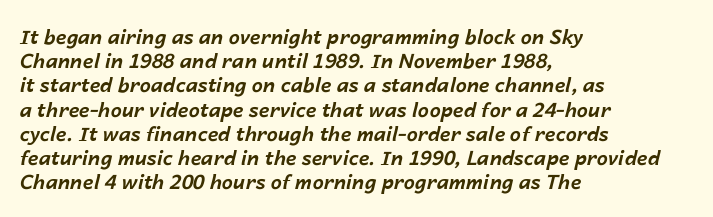
Q: Is the text bold? A: Yes.
Q: Is the text italic (slanted)? A: Yes, it leans right by about 14 degrees.
Q: Is the text underlined? A: No.
Q: How is the paragraph aligned? A: Left-aligned.
Q: Is the spacing between letters normal or unusually wide? A: Normal.
